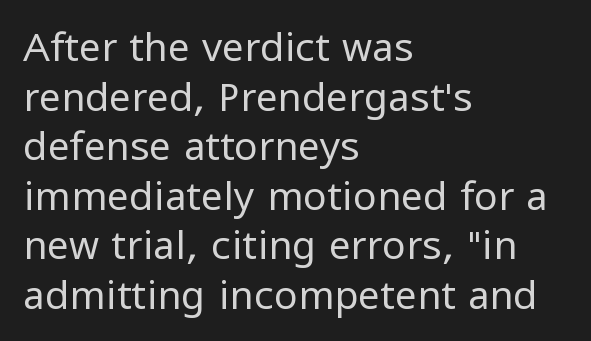
The image shows 39 px regular-weight sans-serif type, upright; set left-aligned, normal line spacing (1.27x), normal letter spacing, not underlined; low stroke contrast and a medium x-height.
